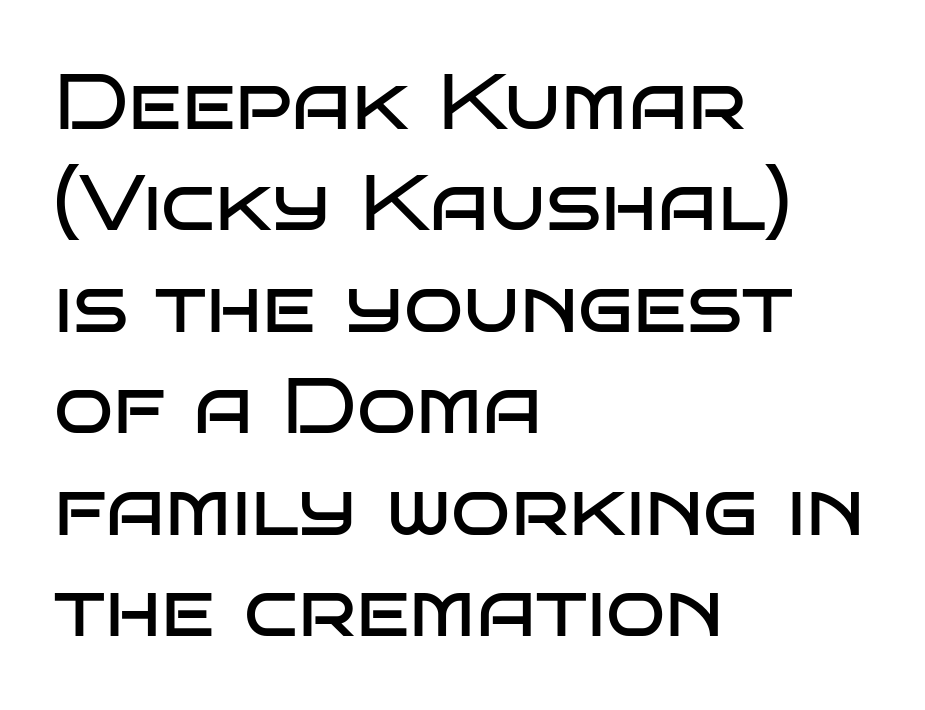
{"serif": "no", "italic": "no", "bold": "no", "weight": "regular", "width": "wide", "stroke_contrast": "low", "x_height": "large", "monospaced": "no", "underline": "no", "align": "left", "line_spacing": "normal", "line_spacing_ratio": 1.3, "letter_spacing": "normal", "letter_spacing_em": 0.0, "glyph_px": 78}
